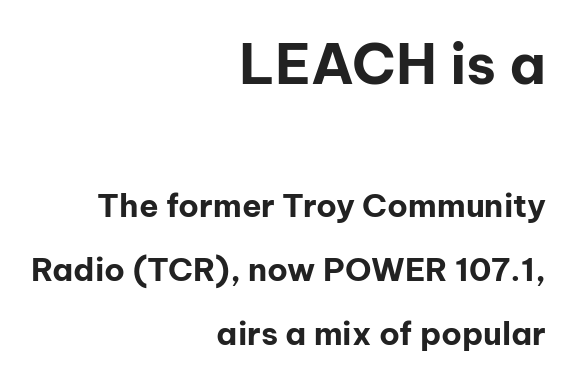
{"serif": "no", "italic": "no", "bold": "yes", "weight": "bold", "width": "normal", "stroke_contrast": "low", "x_height": "medium", "monospaced": "no", "underline": "no", "align": "right", "line_spacing": "loose", "line_spacing_ratio": 2.0, "letter_spacing": "normal", "letter_spacing_em": 0.0, "larger_block": "first", "size_ratio": 1.75, "glyph_px": 56}
